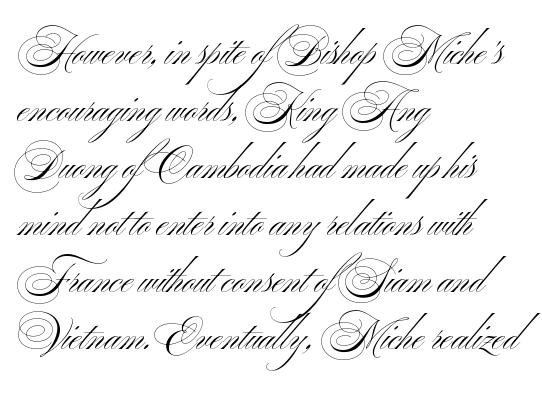
Honestly, the row spacing looks completely unremarkable. Typeset ragged right — the left edge is the straight one. You can tell from the bare stems that sans-serif type was used. The weight would be labelled regular, book, light, or lighter still. A bare baseline throughout the passage.
